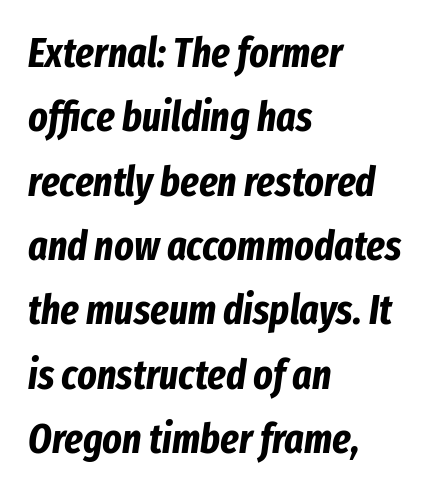
{"italic": "yes", "lean": "right", "slant_degrees": 8, "bold": "yes", "weight": "bold", "width": "condensed", "stroke_contrast": "low", "x_height": "medium", "monospaced": "no", "underline": "no", "align": "left", "line_spacing": "normal", "line_spacing_ratio": 1.57, "letter_spacing": "normal", "letter_spacing_em": 0.0, "glyph_px": 41}
